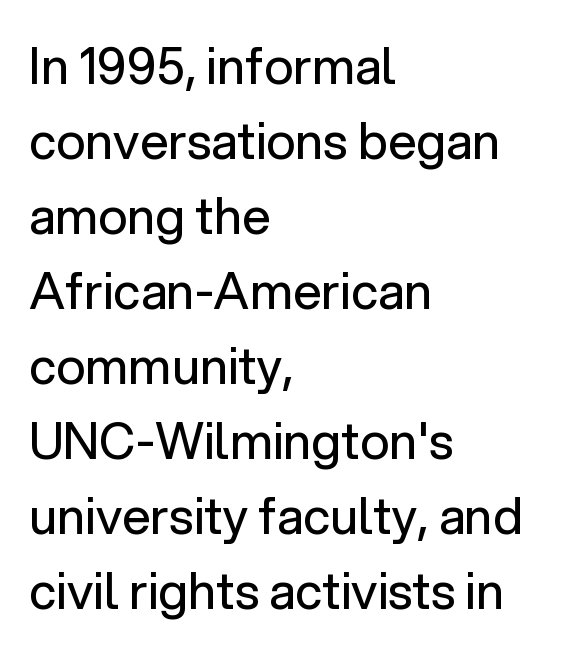
{"serif": "no", "italic": "no", "bold": "no", "weight": "regular", "width": "normal", "stroke_contrast": "low", "x_height": "medium", "monospaced": "no", "underline": "no", "align": "left", "line_spacing": "normal", "line_spacing_ratio": 1.5, "letter_spacing": "normal", "letter_spacing_em": 0.0, "glyph_px": 50}
